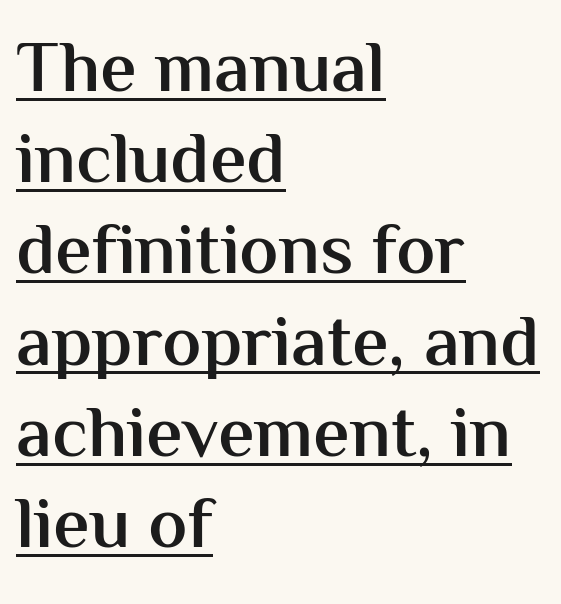
The image shows 73 px semibold sans-serif type, upright; set left-aligned, normal line spacing (1.25x), normal letter spacing, underlined; medium stroke contrast and a medium x-height.
